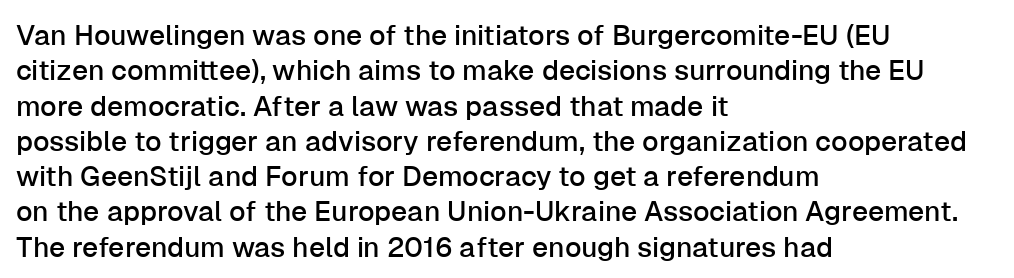
Q: Is the text italic (slanted)? A: No, it is upright.
Q: Is the typeface a serif or a sans-serif typeface? A: Sans-serif.
Q: Is the text underlined? A: No.
Q: How is the paragraph aligned? A: Left-aligned.
Q: Is the spacing between letters normal or unusually wide? A: Normal.
Q: Is the spacing between lines tight, normal or loose? A: Normal.
Q: Width (condensed, normal, or wide)? A: Normal.
Q: Stroke contrast? A: Low.
Q: x-height? A: Medium.
Q: Monospaced? A: No.
